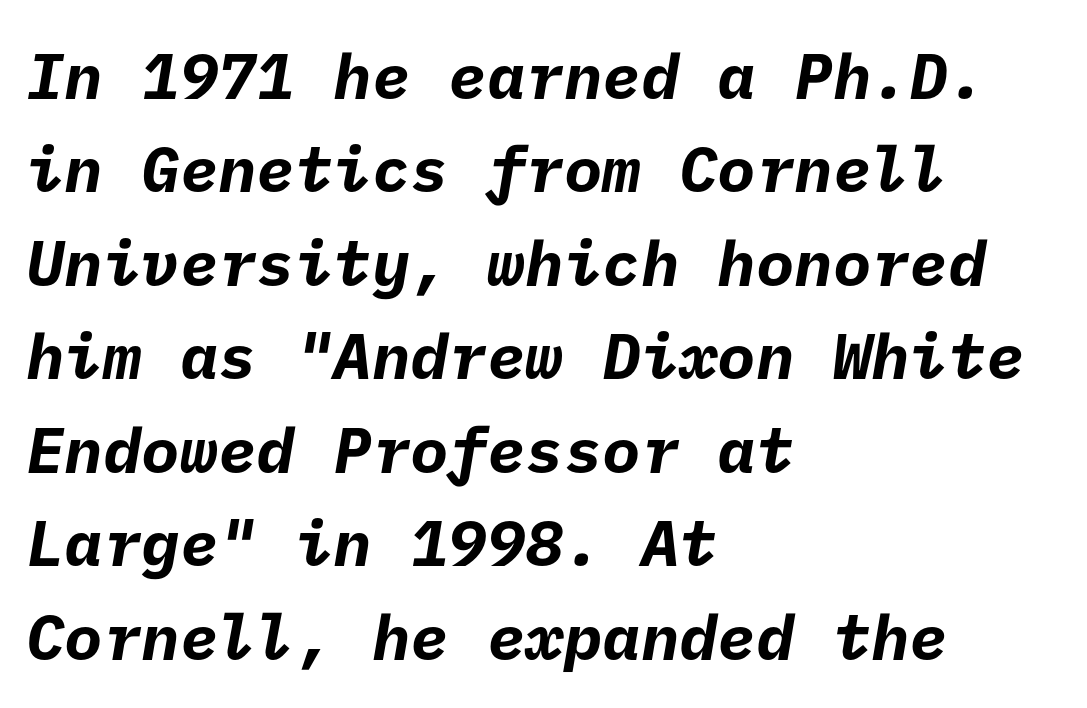
Q: Is the text bold? A: Yes.
Q: Is the typeface a serif or a sans-serif typeface? A: Sans-serif.
Q: Is the text underlined? A: No.
Q: How is the paragraph aligned? A: Left-aligned.
Q: Is the spacing between letters normal or unusually wide? A: Normal.
Q: Is the spacing between lines tight, normal or loose? A: Normal.
Q: Width (condensed, normal, or wide)? A: Normal.
Q: Stroke contrast? A: Low.
Q: x-height? A: Medium.
